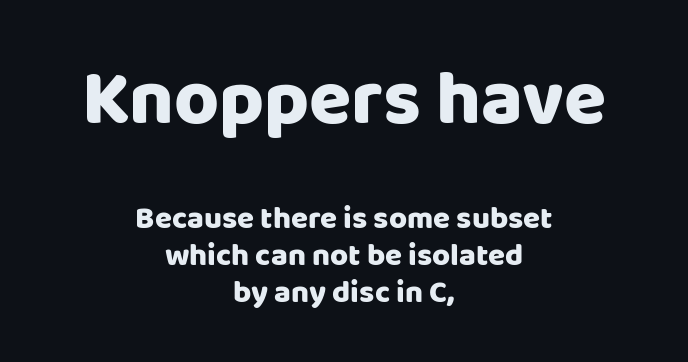
The image shows 77 px heavy sans-serif type, upright; set centered, line spacing 1.19x, normal letter spacing, not underlined; the first (top) block is 2.48x larger; low stroke contrast and a large x-height.
